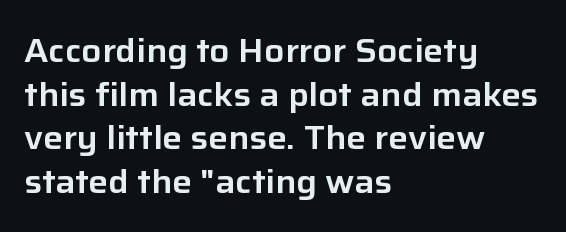
{"serif": "no", "italic": "no", "width": "normal", "stroke_contrast": "low", "x_height": "medium", "monospaced": "no", "underline": "no", "align": "left", "line_spacing": "normal", "line_spacing_ratio": 1.32, "letter_spacing": "normal", "letter_spacing_em": 0.0, "glyph_px": 33}
